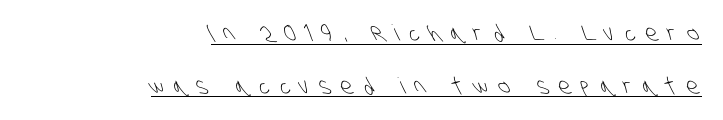
{"bold": "no", "underline": "yes", "align": "right", "line_spacing": "loose", "line_spacing_ratio": 2.4, "letter_spacing": "wide", "letter_spacing_em": 0.47, "glyph_px": 22}
